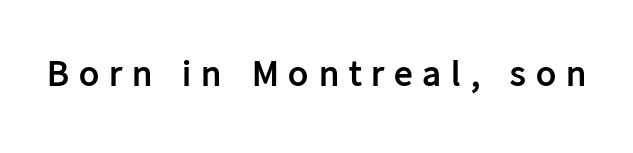
The specimen omits any rule beneath the text block's lines. Its strokes are broad and dark, the hallmark of bold type. Character widths vary here, with narrow letters taking less room than wide ones. Spacing between characters has been opened up far beyond the box default. Posture: straight, roman, zero tilt. Each letter's strokes conclude bluntly, with no projecting serifs.
